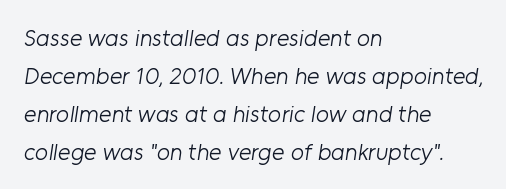
{"bold": "no", "underline": "no", "align": "left", "line_spacing": "normal", "line_spacing_ratio": 1.58, "letter_spacing": "normal", "letter_spacing_em": 0.0, "glyph_px": 24}
